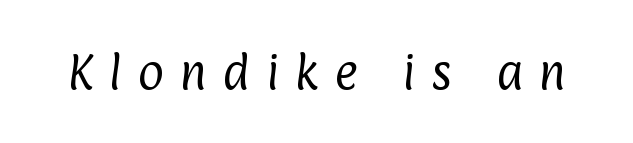
Q: Is the text bold? A: No.
Q: Is the typeface a serif or a sans-serif typeface? A: Sans-serif.
Q: Is the text underlined? A: No.
Q: Is the spacing between letters normal or unusually wide? A: Unusually wide.
Q: Width (condensed, normal, or wide)? A: Condensed.
Q: Stroke contrast? A: Low.
Q: x-height? A: Medium.
Q: Monospaced? A: No.
